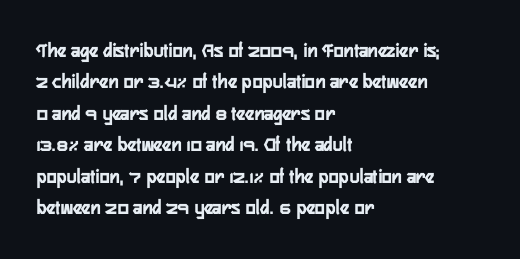
Q: Is the text bold? A: Yes.
Q: Is the text italic (slanted)? A: No, it is upright.
Q: Is the text underlined? A: No.
Q: How is the paragraph aligned? A: Left-aligned.
Q: Is the spacing between letters normal or unusually wide? A: Normal.
Q: Is the spacing between lines tight, normal or loose? A: Normal.
